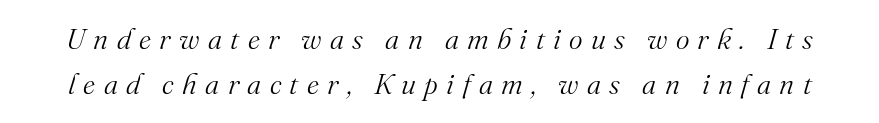
The image shows 29 px light serif type, italic (leaning right); set normal line spacing (1.56x), unusually wide letter spacing (+0.29 em), not underlined; medium stroke contrast and a small x-height.
